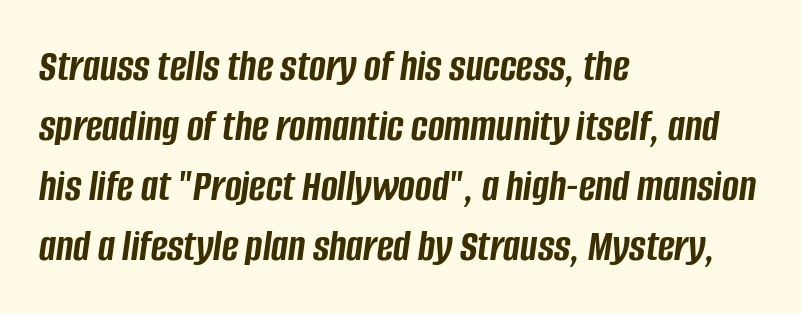
Q: Is the text bold? A: Yes.
Q: Is the text italic (slanted)? A: Yes, it leans right by about 8 degrees.
Q: Is the text underlined? A: No.
Q: How is the paragraph aligned? A: Left-aligned.
Q: Is the spacing between letters normal or unusually wide? A: Normal.
Q: Is the spacing between lines tight, normal or loose? A: Normal.
Q: Width (condensed, normal, or wide)? A: Condensed.
Q: Stroke contrast? A: Low.
Q: x-height? A: Large.
Q: Monospaced? A: No.
